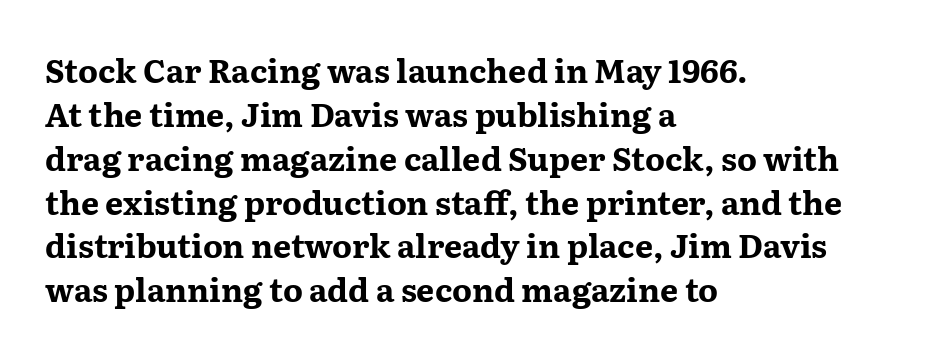
The text block is weighted toward the left margin, trailing off unevenly rightward. The font is running at its bold setting. The designer went with a serif here, giving each stem small feet. The specimen omits any rule beneath the text block's lines. The passage shown stacks its lines at a standard gap. These lines are rendered in a variable-pitch font.
